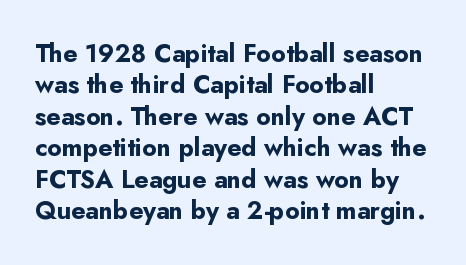
The image shows 25 px bold type, upright; set left-aligned, normal line spacing (1.26x), normal letter spacing, not underlined.
